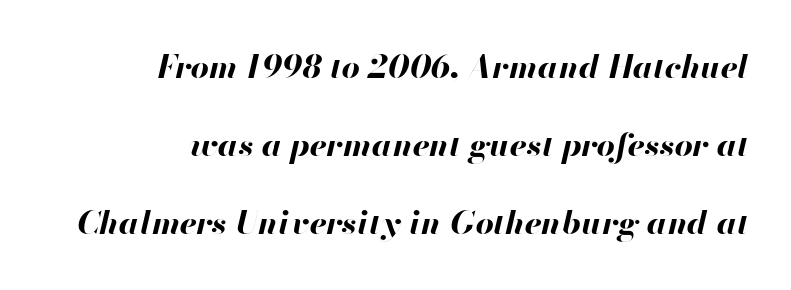
The image shows 32 px bold type, italic (leaning right); set right-aligned, loose line spacing (2.44x), normal letter spacing, not underlined; high stroke contrast and a small x-height.
